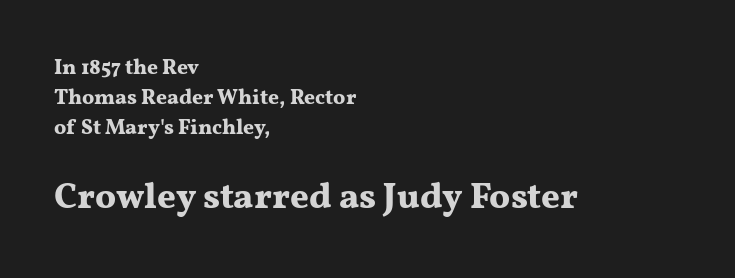
The image shows 36 px bold, wide serif type, upright; set left-aligned, normal line spacing (1.43x), normal letter spacing, not underlined; the second (bottom) block is 1.71x larger; medium stroke contrast and a medium x-height.
